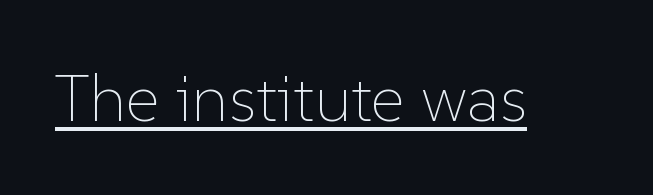
Q: Is the text bold? A: No.
Q: Is the text italic (slanted)? A: No, it is upright.
Q: Is the text underlined? A: Yes.
Q: Is the spacing between letters normal or unusually wide? A: Normal.
Q: Width (condensed, normal, or wide)? A: Normal.
Q: Stroke contrast? A: Low.
Q: x-height? A: Medium.
Q: Monospaced? A: No.
